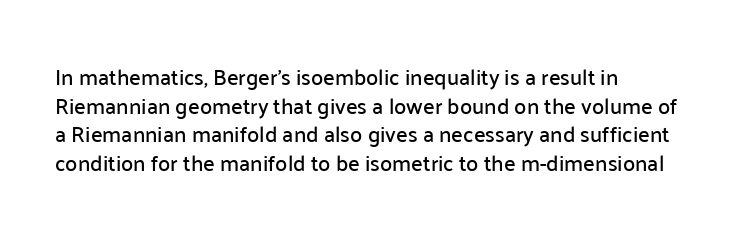
A normal amount of white space separates one row of letters from the next. Unmarked baselines from the first word to the last. These lines were composed using upright roman letters. Compared with typical body copy, the letter spacing here is the same. Line beginnings align vertically; line endings do not.
